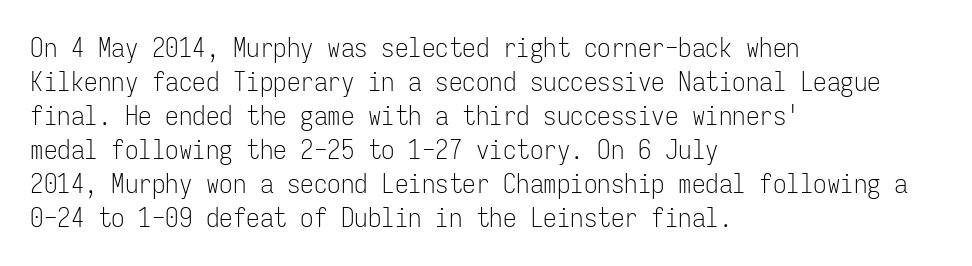
The image shows 27 px text type, upright; set left-aligned, normal line spacing (1.26x), normal letter spacing, not underlined.
